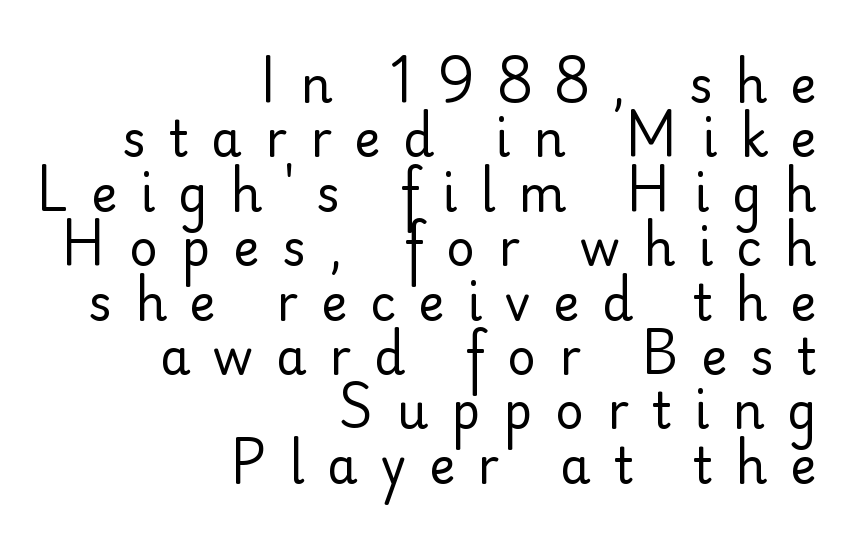
Q: Is the text bold? A: No.
Q: Is the text italic (slanted)? A: No, it is upright.
Q: Is the typeface a serif or a sans-serif typeface? A: Sans-serif.
Q: Is the text underlined? A: No.
Q: How is the paragraph aligned? A: Right-aligned.
Q: Is the spacing between letters normal or unusually wide? A: Unusually wide.
Q: Is the spacing between lines tight, normal or loose? A: Tight.
Q: Width (condensed, normal, or wide)? A: Normal.
Q: Stroke contrast? A: Low.
Q: x-height? A: Small.
Q: Monospaced? A: No.
